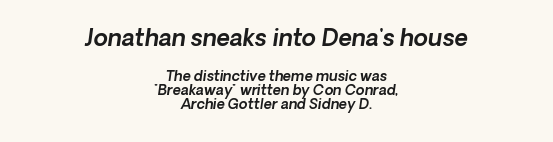
Q: Is the text underlined? A: No.
Q: How is the paragraph aligned? A: Centered.
Q: Is the spacing between letters normal or unusually wide? A: Normal.
Q: Is the spacing between lines tight, normal or loose? A: Tight.
Q: Which block of text is set in a larger size, the first (top) or the second (bottom)? A: The first (top) one.
